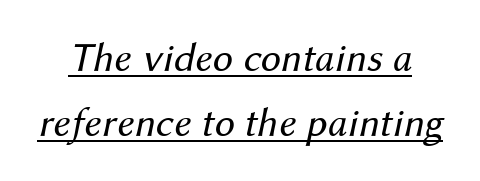
{"italic": "yes", "lean": "right", "slant_degrees": 12, "bold": "no", "weight": "regular", "width": "normal", "stroke_contrast": "medium", "x_height": "medium", "monospaced": "no", "underline": "yes", "line_spacing": "normal", "line_spacing_ratio": 1.58, "letter_spacing": "normal", "letter_spacing_em": 0.0, "glyph_px": 41}
